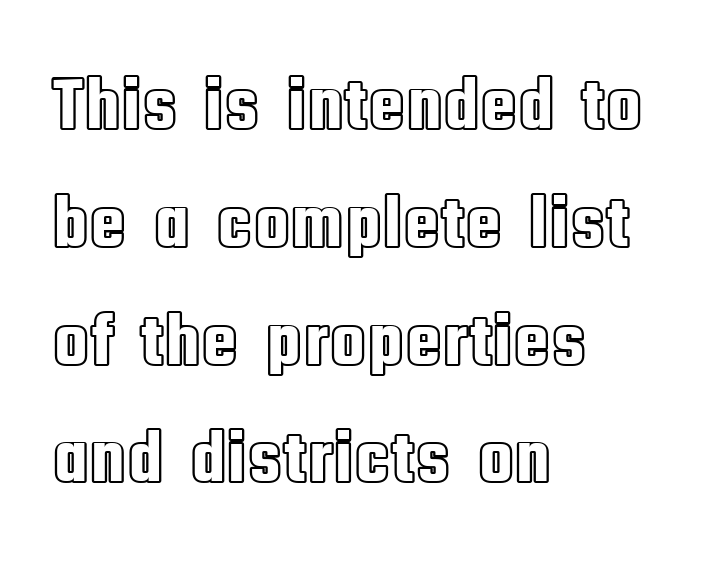
Q: Is the text italic (slanted)? A: No, it is upright.
Q: Is the text underlined? A: No.
Q: How is the paragraph aligned? A: Left-aligned.
Q: Is the spacing between letters normal or unusually wide? A: Normal.
Q: Is the spacing between lines tight, normal or loose? A: Normal.
Q: Width (condensed, normal, or wide)? A: Condensed.
Q: x-height? A: Large.
Q: Monospaced? A: No.
